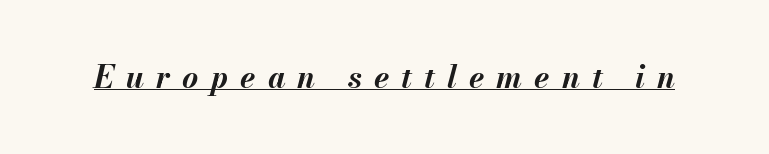
Q: Is the text bold? A: Yes.
Q: Is the text italic (slanted)? A: Yes, it leans right by about 13 degrees.
Q: Is the text underlined? A: Yes.
Q: Is the spacing between letters normal or unusually wide? A: Unusually wide.
Q: Width (condensed, normal, or wide)? A: Normal.
Q: Stroke contrast? A: Medium.
Q: x-height? A: Small.
Q: Monospaced? A: No.
